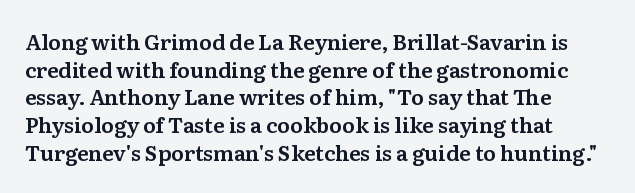
Q: Is the text italic (slanted)? A: No, it is upright.
Q: Is the text underlined? A: No.
Q: How is the paragraph aligned? A: Left-aligned.
Q: Is the spacing between letters normal or unusually wide? A: Normal.
Q: Is the spacing between lines tight, normal or loose? A: Normal.
